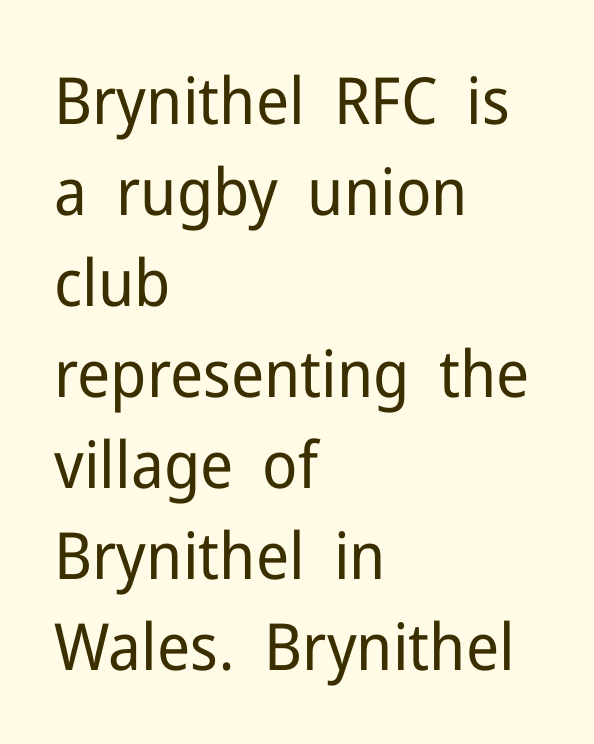
{"serif": "no", "italic": "no", "bold": "no", "weight": "regular", "width": "normal", "stroke_contrast": "low", "x_height": "medium", "monospaced": "no", "underline": "no", "align": "left", "line_spacing": "normal", "line_spacing_ratio": 1.4, "letter_spacing": "normal", "letter_spacing_em": 0.0, "glyph_px": 65}
